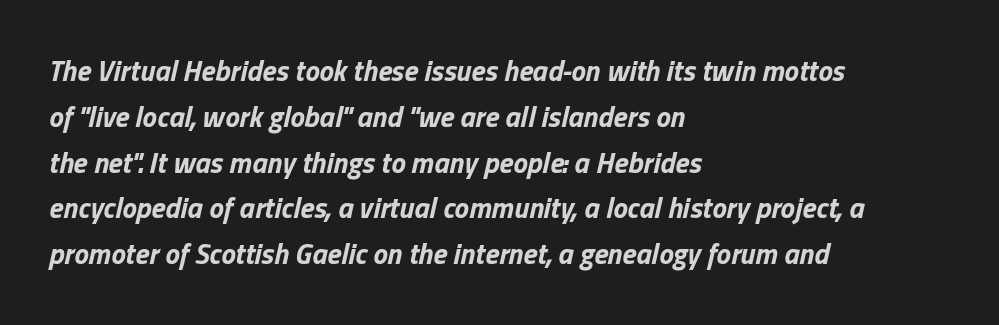
Q: Is the text bold? A: Yes.
Q: Is the text italic (slanted)? A: Yes, it leans right by about 13 degrees.
Q: Is the text underlined? A: No.
Q: How is the paragraph aligned? A: Left-aligned.
Q: Is the spacing between letters normal or unusually wide? A: Normal.
Q: Is the spacing between lines tight, normal or loose? A: Normal.
Q: Width (condensed, normal, or wide)? A: Normal.
Q: Stroke contrast? A: Low.
Q: x-height? A: Medium.
Q: Monospaced? A: No.
